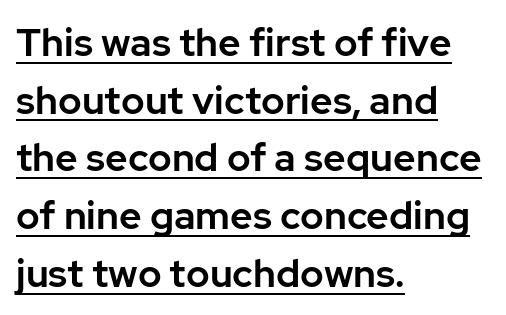
Notice how the stems are strictly vertical — no italics here. Typographically, this falls in the sans-serif category. Looks like regular typesetting: each glyph gets only the width it needs. Students, note that the glyphs here touch the page at normal intervals. Students, observe the line beneath the letters — that is underlining. This sample is left-justified, so line endings fall wherever the words run out.
